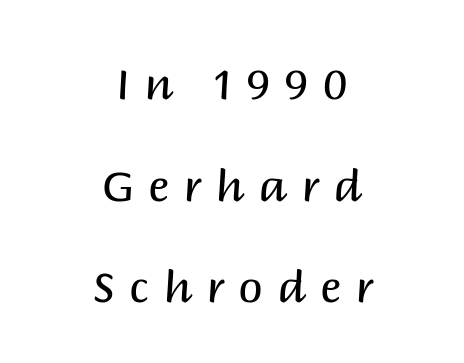
Q: Is the text bold? A: No.
Q: Is the text italic (slanted)? A: Yes.
Q: Is the typeface a serif or a sans-serif typeface? A: Sans-serif.
Q: Is the text underlined? A: No.
Q: How is the paragraph aligned? A: Centered.
Q: Is the spacing between letters normal or unusually wide? A: Unusually wide.
Q: Is the spacing between lines tight, normal or loose? A: Loose.
Q: Width (condensed, normal, or wide)? A: Normal.
Q: Stroke contrast? A: Medium.
Q: x-height? A: Large.
Q: Monospaced? A: No.
